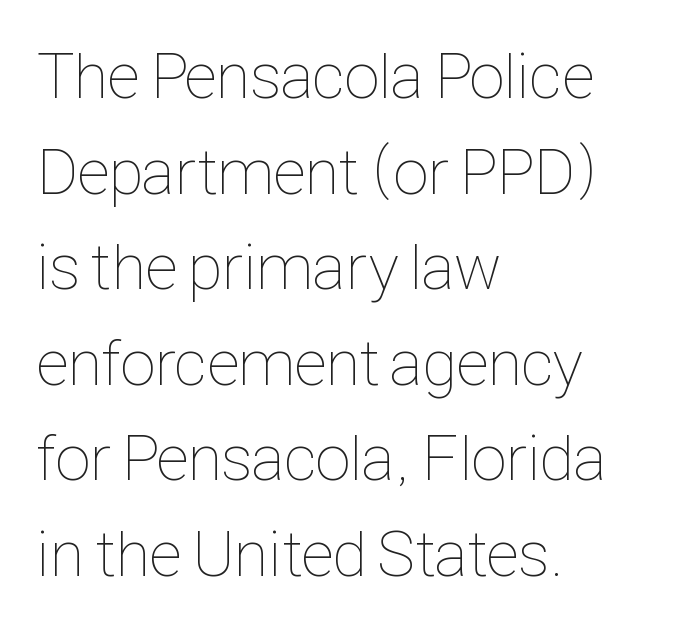
{"italic": "no", "bold": "no", "weight": "thin", "width": "condensed", "stroke_contrast": "low", "x_height": "medium", "monospaced": "no", "underline": "no", "align": "left", "line_spacing": "normal", "line_spacing_ratio": 1.47, "letter_spacing": "normal", "letter_spacing_em": 0.0, "glyph_px": 65}
